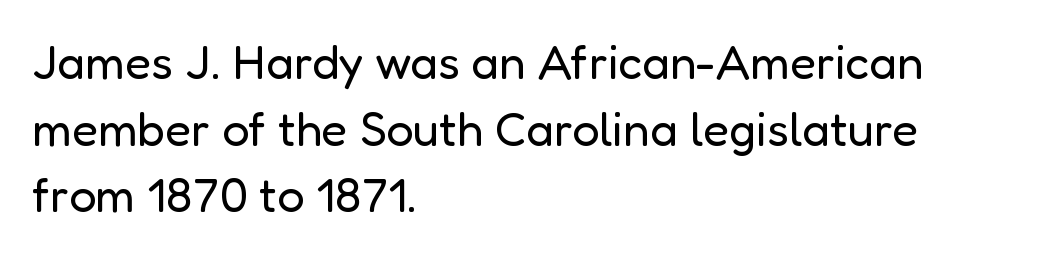
Q: Is the text bold? A: No.
Q: Is the text italic (slanted)? A: No, it is upright.
Q: Is the typeface a serif or a sans-serif typeface? A: Sans-serif.
Q: Is the text underlined? A: No.
Q: How is the paragraph aligned? A: Left-aligned.
Q: Is the spacing between letters normal or unusually wide? A: Normal.
Q: Is the spacing between lines tight, normal or loose? A: Normal.
Q: Width (condensed, normal, or wide)? A: Normal.
Q: Stroke contrast? A: Low.
Q: x-height? A: Medium.
Q: Monospaced? A: No.
